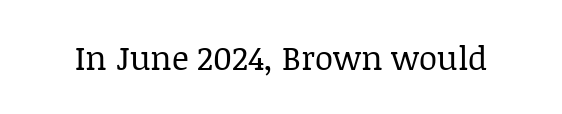
Q: Is the text bold? A: No.
Q: Is the text italic (slanted)? A: No, it is upright.
Q: Is the typeface a serif or a sans-serif typeface? A: Serif.
Q: Is the text underlined? A: No.
Q: Is the spacing between letters normal or unusually wide? A: Normal.
Q: Width (condensed, normal, or wide)? A: Normal.
Q: Stroke contrast? A: Low.
Q: x-height? A: Large.
Q: Monospaced? A: No.
